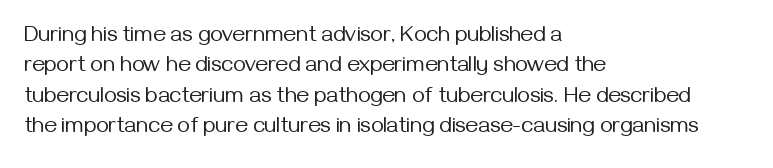
The image shows 22 px text type, upright; set left-aligned, normal line spacing (1.38x), normal letter spacing, not underlined.
